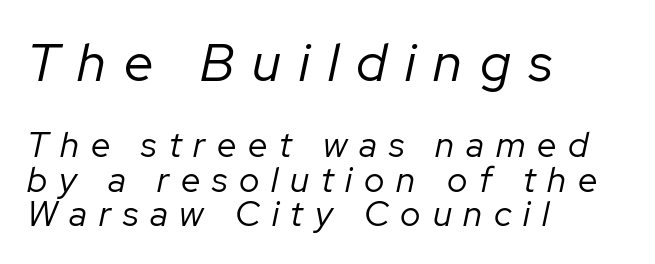
The image shows 53 px regular-weight type, italic (leaning right); set left-aligned, tight line spacing (0.98x), unusually wide letter spacing (+0.34 em), not underlined; the first (top) block is 1.51x larger; low stroke contrast and a medium x-height.
